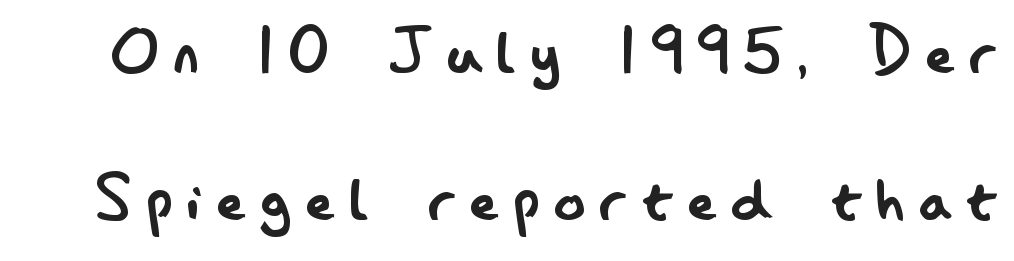
{"serif": "no", "italic": "no", "bold": "no", "weight": "regular", "width": "condensed", "stroke_contrast": "low", "x_height": "small", "monospaced": "no", "underline": "no", "line_spacing_ratio": 1.89, "glyph_px": 78}
